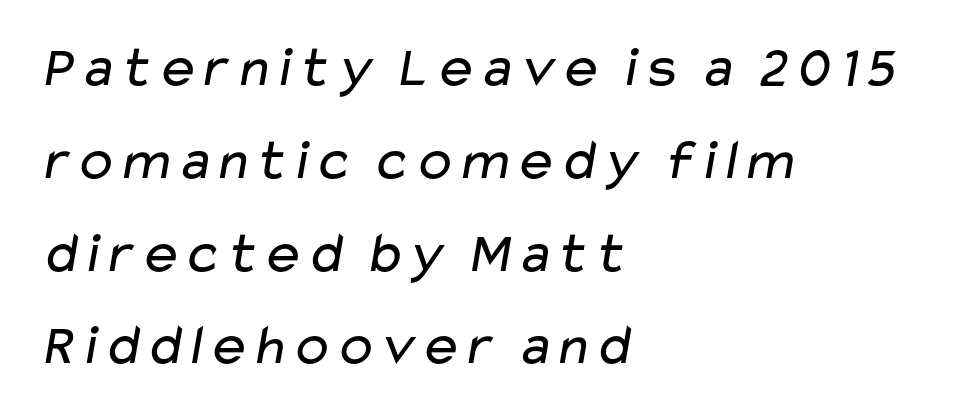
The image shows 58 px regular-weight, wide sans-serif type; set left-aligned, normal line spacing (1.6x), normal letter spacing, not underlined; low stroke contrast and a medium x-height.
